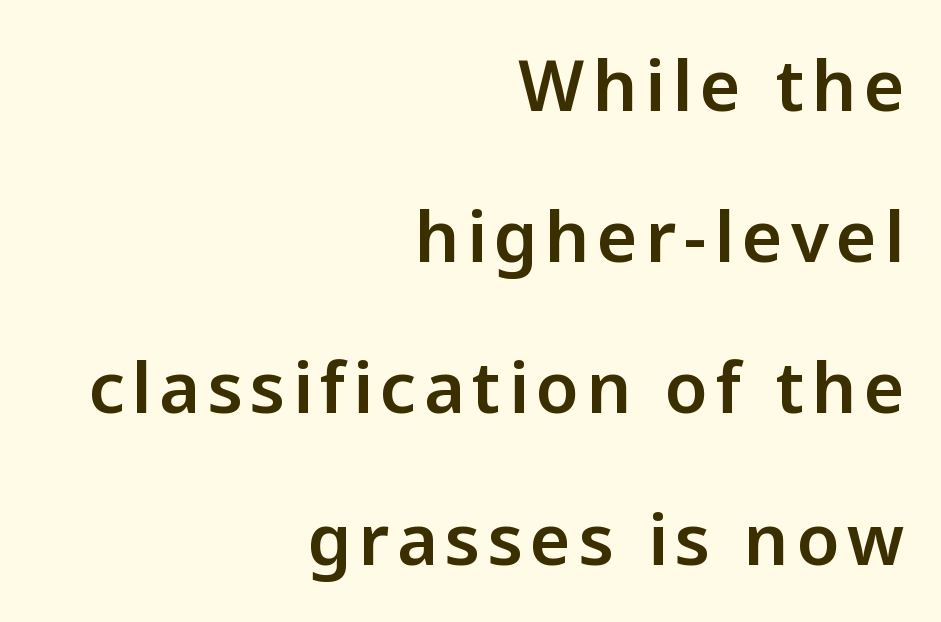
I'd call this a sans setting — the letters go barefoot. Style check: upright. Each row of text sits above clean, open space. The passage is arranged like a letterhead date or caption credit — flush right.
